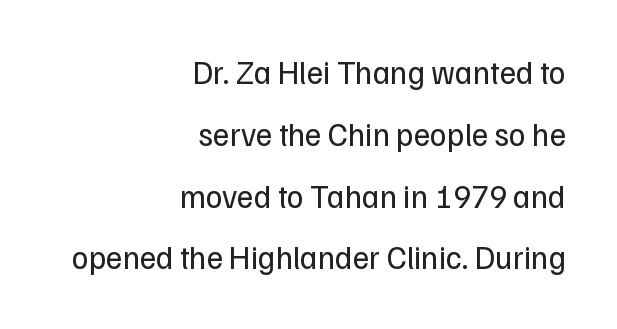
The string is rendered with underlining switched off. The space between consecutive lines is lavish. The lettering stays uniformly vertical, giving the passage a roman look. The gaps between neighbouring characters are ordinary and unremarkable.
